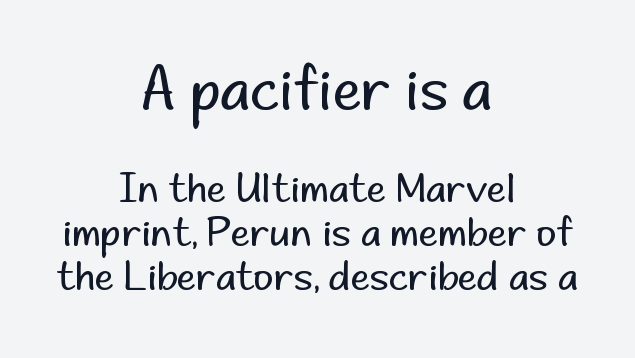
The image shows 58 px regular-weight sans-serif type, upright; set centered, tight line spacing (1.13x), normal letter spacing, not underlined; the first (top) block is 1.49x larger; low stroke contrast and a small x-height.
